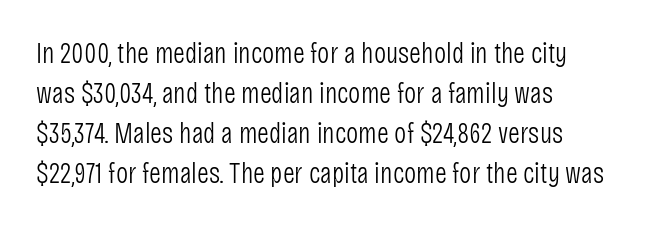
{"serif": "no", "italic": "no", "bold": "no", "weight": "light", "width": "condensed", "stroke_contrast": "low", "x_height": "large", "monospaced": "no", "underline": "no", "align": "left", "line_spacing": "normal", "line_spacing_ratio": 1.38, "letter_spacing": "normal", "letter_spacing_em": 0.0, "glyph_px": 29}
